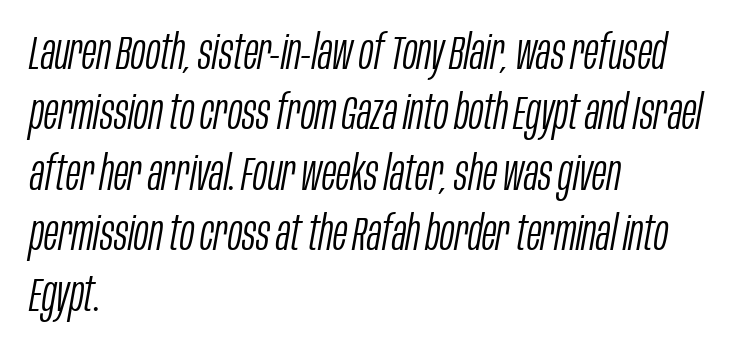
{"italic": "yes", "lean": "right", "slant_degrees": 10, "bold": "no", "weight": "light", "width": "condensed", "stroke_contrast": "low", "x_height": "large", "monospaced": "no", "underline": "no", "align": "left", "line_spacing": "normal", "line_spacing_ratio": 1.26, "letter_spacing": "normal", "letter_spacing_em": 0.0, "glyph_px": 48}
